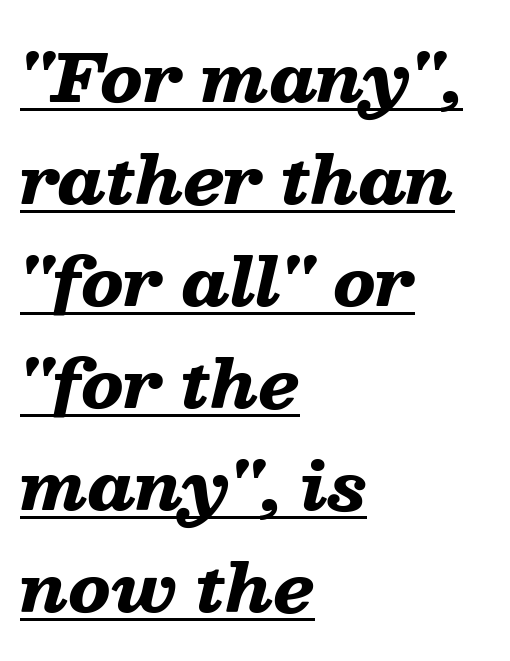
Characters follow at the spacing the type designer built in. Leading matches the norm, producing a regular column. A typesetter would call this proportional, since set widths differ per character. Every character sits at an angle, as italics do. Its strokes are broad and dark, the hallmark of bold type. A continuous stroke trails under the words, as in a hyperlink.
